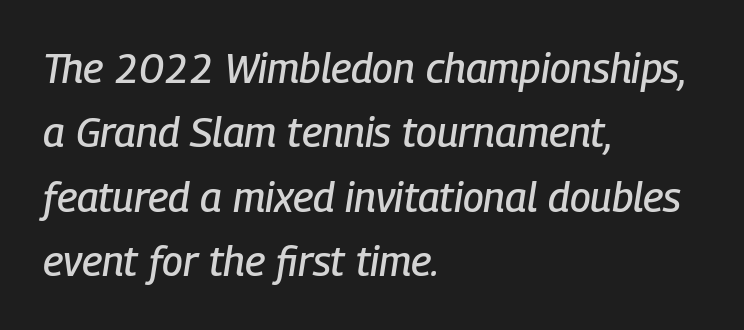
Q: Is the text italic (slanted)? A: Yes, it leans right by about 9 degrees.
Q: Is the text underlined? A: No.
Q: How is the paragraph aligned? A: Left-aligned.
Q: Is the spacing between letters normal or unusually wide? A: Normal.
Q: Is the spacing between lines tight, normal or loose? A: Normal.
Q: Width (condensed, normal, or wide)? A: Condensed.
Q: Stroke contrast? A: Low.
Q: x-height? A: Medium.
Q: Monospaced? A: No.
